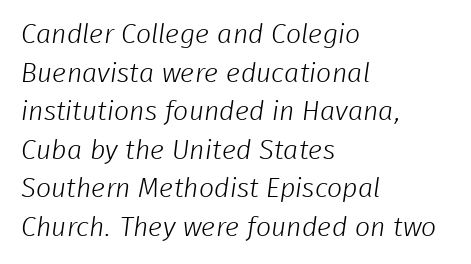
Q: Is the text bold? A: No.
Q: Is the text underlined? A: No.
Q: How is the paragraph aligned? A: Left-aligned.
Q: Is the spacing between letters normal or unusually wide? A: Normal.
Q: Is the spacing between lines tight, normal or loose? A: Normal.
